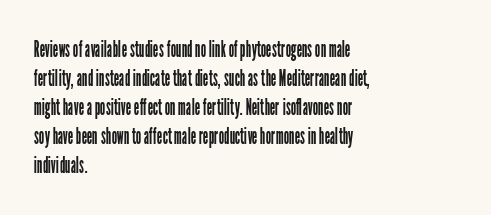
The strokes carry an ordinary text weight at most. Default kerning and tracking; the words read as compact shapes. The gap between lines stays unmarked. Does the lettering tilt? It doesn't — this is upright.
